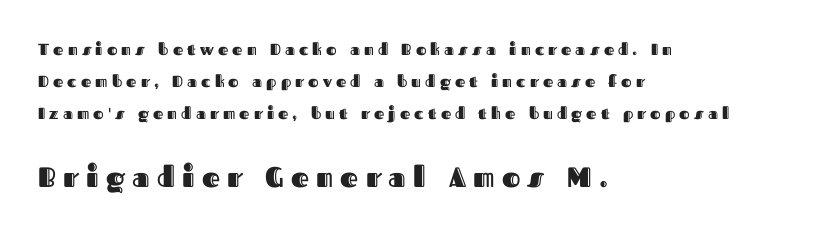
{"italic": "no", "width": "normal", "x_height": "medium", "monospaced": "no", "underline": "no", "align": "left", "line_spacing": "loose", "line_spacing_ratio": 2.01, "letter_spacing": "wide", "letter_spacing_em": 0.26, "larger_block": "second", "size_ratio": 1.75, "glyph_px": 28}
